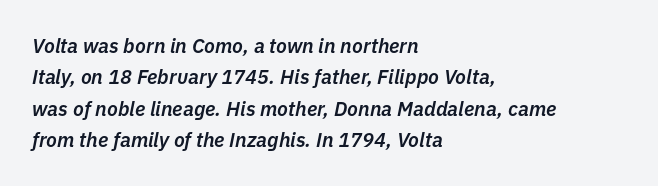
{"italic": "yes", "lean": "right", "slant_degrees": 11, "bold": "semi", "underline": "no", "align": "left", "line_spacing": "normal", "line_spacing_ratio": 1.57, "letter_spacing": "normal", "letter_spacing_em": 0.0, "glyph_px": 20}
